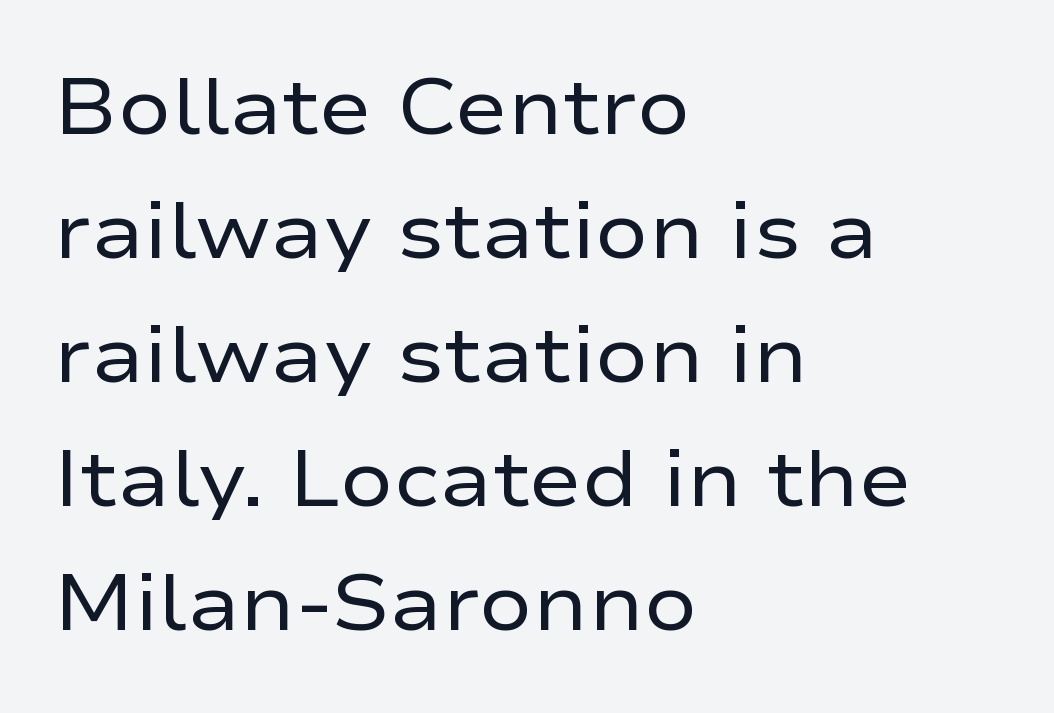
Q: Is the text bold? A: No.
Q: Is the text italic (slanted)? A: No, it is upright.
Q: Is the typeface a serif or a sans-serif typeface? A: Sans-serif.
Q: Is the text underlined? A: No.
Q: How is the paragraph aligned? A: Left-aligned.
Q: Is the spacing between letters normal or unusually wide? A: Normal.
Q: Is the spacing between lines tight, normal or loose? A: Normal.
Q: Width (condensed, normal, or wide)? A: Wide.
Q: Stroke contrast? A: Low.
Q: x-height? A: Medium.
Q: Monospaced? A: No.
